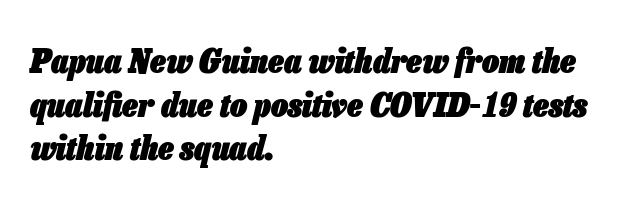
The image shows 34 px heavy, condensed type, italic (leaning right); set left-aligned, normal line spacing (1.28x), normal letter spacing, not underlined; low stroke contrast and a medium x-height.
